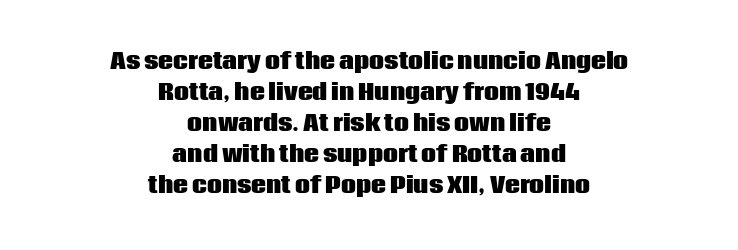
Q: Is the text bold? A: Yes.
Q: Is the text italic (slanted)? A: No, it is upright.
Q: Is the text underlined? A: No.
Q: How is the paragraph aligned? A: Centered.
Q: Is the spacing between letters normal or unusually wide? A: Normal.
Q: Is the spacing between lines tight, normal or loose? A: Normal.
